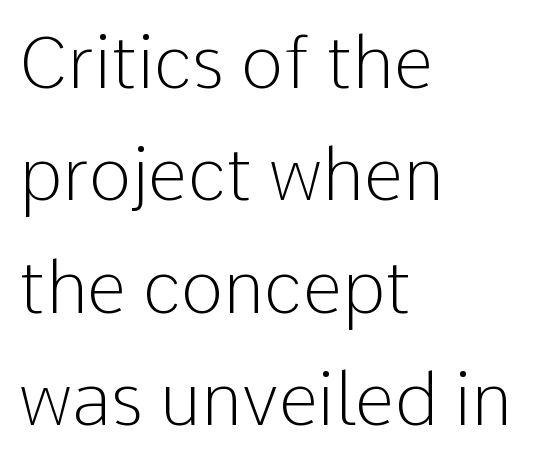
{"serif": "no", "italic": "no", "bold": "no", "weight": "light", "width": "normal", "stroke_contrast": "low", "x_height": "medium", "monospaced": "no", "underline": "no", "align": "left", "line_spacing": "normal", "line_spacing_ratio": 1.56, "letter_spacing": "normal", "letter_spacing_em": 0.0, "glyph_px": 72}
